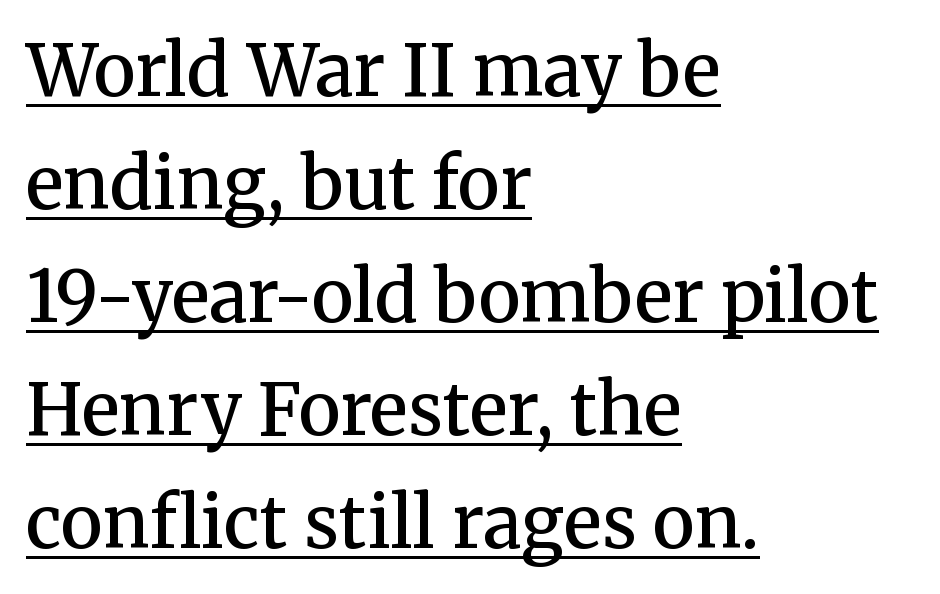
{"serif": "yes", "italic": "no", "bold": "semi", "weight": "semibold", "width": "normal", "stroke_contrast": "medium", "x_height": "medium", "monospaced": "no", "underline": "yes", "align": "left", "line_spacing": "normal", "line_spacing_ratio": 1.59, "letter_spacing": "normal", "letter_spacing_em": 0.0, "glyph_px": 71}
